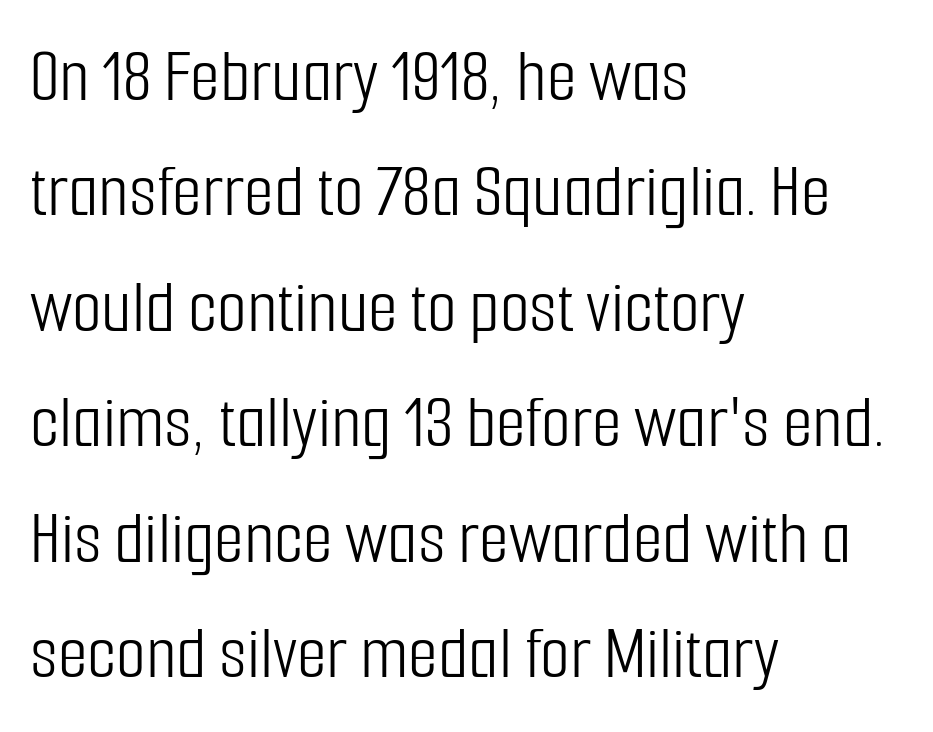
{"serif": "no", "italic": "no", "bold": "no", "weight": "light", "width": "condensed", "stroke_contrast": "low", "x_height": "medium", "monospaced": "no", "underline": "no", "align": "left", "line_spacing": "normal", "line_spacing_ratio": 1.5, "letter_spacing": "normal", "letter_spacing_em": 0.0, "glyph_px": 77}
